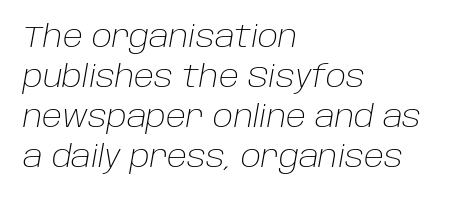
Q: Is the text bold? A: No.
Q: Is the text italic (slanted)? A: Yes, it leans right by about 10 degrees.
Q: Is the text underlined? A: No.
Q: How is the paragraph aligned? A: Left-aligned.
Q: Is the spacing between letters normal or unusually wide? A: Normal.
Q: Is the spacing between lines tight, normal or loose? A: Normal.
Q: Width (condensed, normal, or wide)? A: Normal.
Q: Stroke contrast? A: Low.
Q: x-height? A: Large.
Q: Monospaced? A: No.
